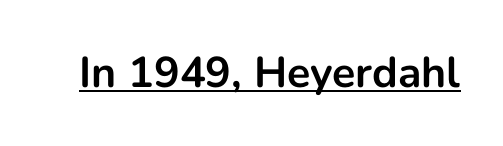
Q: Is the text bold? A: Yes.
Q: Is the text italic (slanted)? A: No, it is upright.
Q: Is the typeface a serif or a sans-serif typeface? A: Sans-serif.
Q: Is the text underlined? A: Yes.
Q: Is the spacing between letters normal or unusually wide? A: Normal.
Q: Width (condensed, normal, or wide)? A: Normal.
Q: Stroke contrast? A: Low.
Q: x-height? A: Medium.
Q: Monospaced? A: No.
